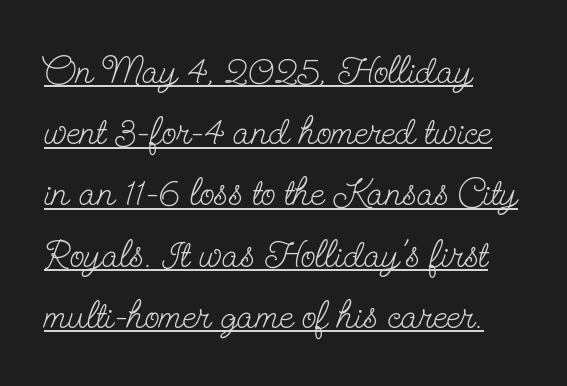
Q: Is the text bold? A: No.
Q: Is the text italic (slanted)? A: Yes.
Q: Is the typeface a serif or a sans-serif typeface? A: Serif.
Q: Is the text underlined? A: Yes.
Q: How is the paragraph aligned? A: Left-aligned.
Q: Is the spacing between letters normal or unusually wide? A: Normal.
Q: Is the spacing between lines tight, normal or loose? A: Normal.
Q: Width (condensed, normal, or wide)? A: Condensed.
Q: Stroke contrast? A: Low.
Q: x-height? A: Small.
Q: Monospaced? A: No.
